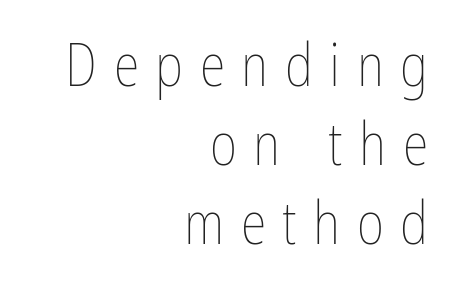
The image shows 59 px thin, condensed type, upright; set right-aligned, normal line spacing (1.34x), unusually wide letter spacing (+0.28 em), not underlined; low stroke contrast and a medium x-height.
